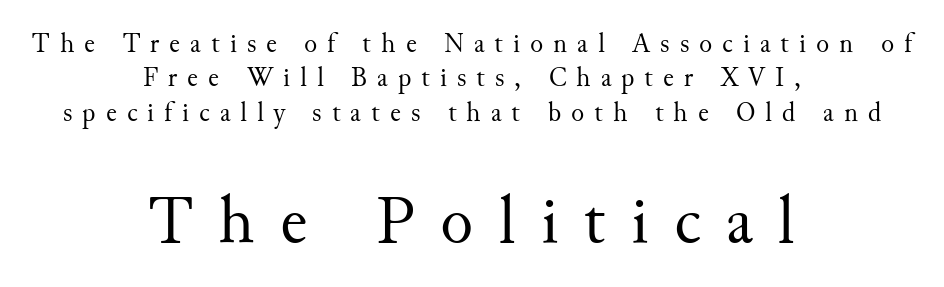
Q: Is the text bold? A: No.
Q: Is the text italic (slanted)? A: No, it is upright.
Q: Is the typeface a serif or a sans-serif typeface? A: Serif.
Q: Is the text underlined? A: No.
Q: How is the paragraph aligned? A: Centered.
Q: Is the spacing between letters normal or unusually wide? A: Unusually wide.
Q: Is the spacing between lines tight, normal or loose? A: Normal.
Q: Which block of text is set in a larger size, the first (top) or the second (bottom)? A: The second (bottom) one.
Q: Width (condensed, normal, or wide)? A: Normal.
Q: Stroke contrast? A: Medium.
Q: x-height? A: Small.
Q: Monospaced? A: No.
